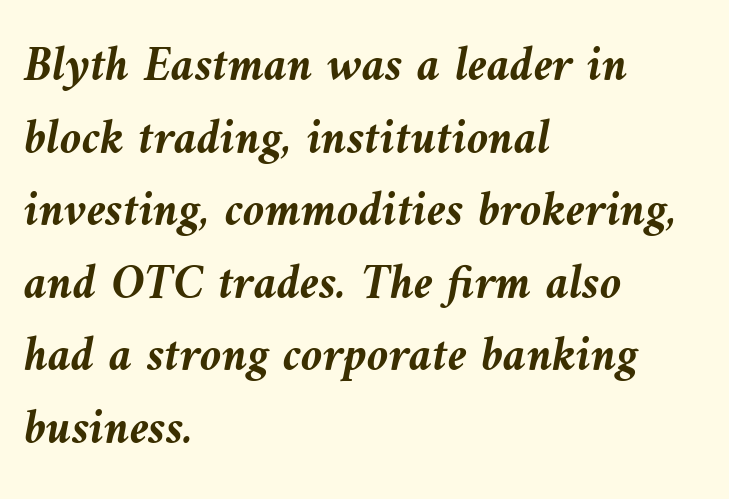
Q: Is the text bold? A: Yes.
Q: Is the text italic (slanted)? A: Yes, it leans left by about 10 degrees.
Q: Is the text underlined? A: No.
Q: How is the paragraph aligned? A: Left-aligned.
Q: Is the spacing between letters normal or unusually wide? A: Normal.
Q: Is the spacing between lines tight, normal or loose? A: Normal.
Q: Width (condensed, normal, or wide)? A: Normal.
Q: Stroke contrast? A: Medium.
Q: x-height? A: Medium.
Q: Monospaced? A: No.
